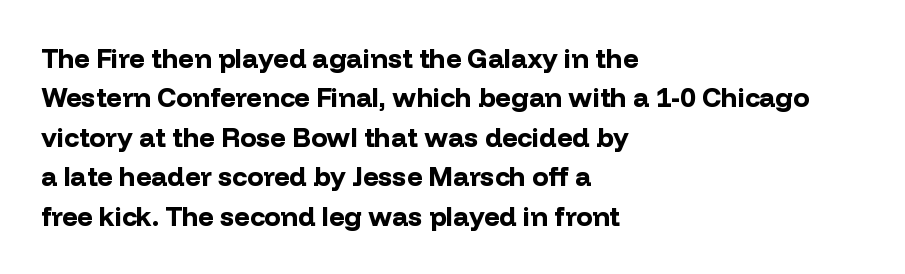
Q: Is the text bold? A: Yes.
Q: Is the text italic (slanted)? A: No, it is upright.
Q: Is the text underlined? A: No.
Q: How is the paragraph aligned? A: Left-aligned.
Q: Is the spacing between letters normal or unusually wide? A: Normal.
Q: Is the spacing between lines tight, normal or loose? A: Normal.
